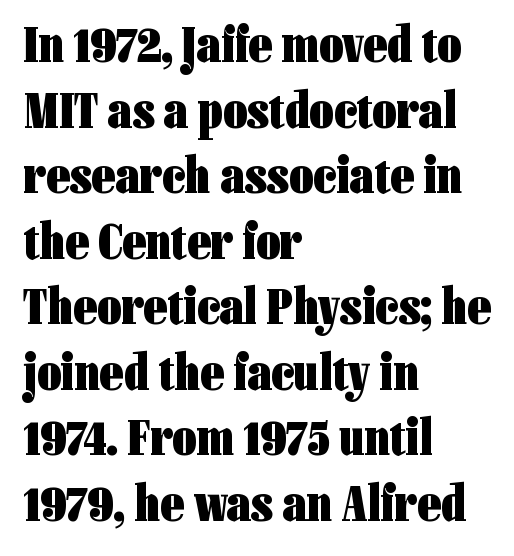
The image shows 52 px heavy, condensed sans-serif type, upright; set left-aligned, normal line spacing (1.26x), normal letter spacing, not underlined; low stroke contrast and a medium x-height.
